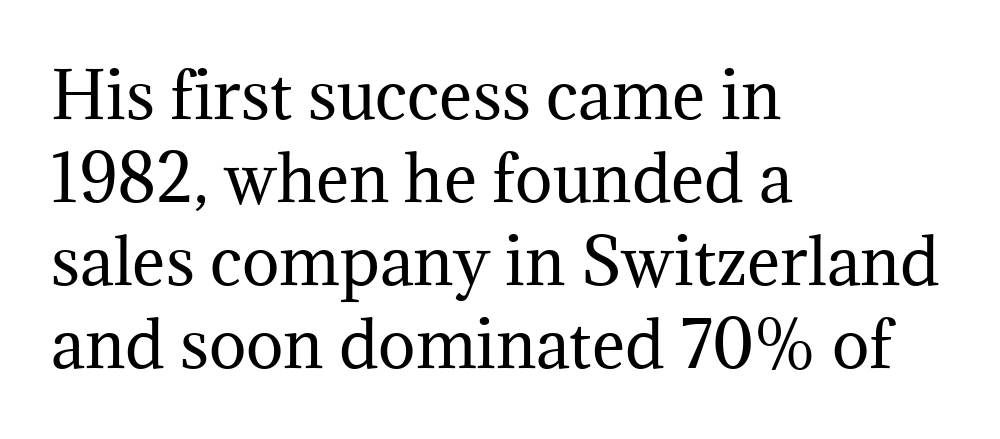
The image shows 63 px regular-weight serif type, upright; set left-aligned, normal line spacing (1.32x), normal letter spacing, not underlined; medium stroke contrast and a medium x-height.
